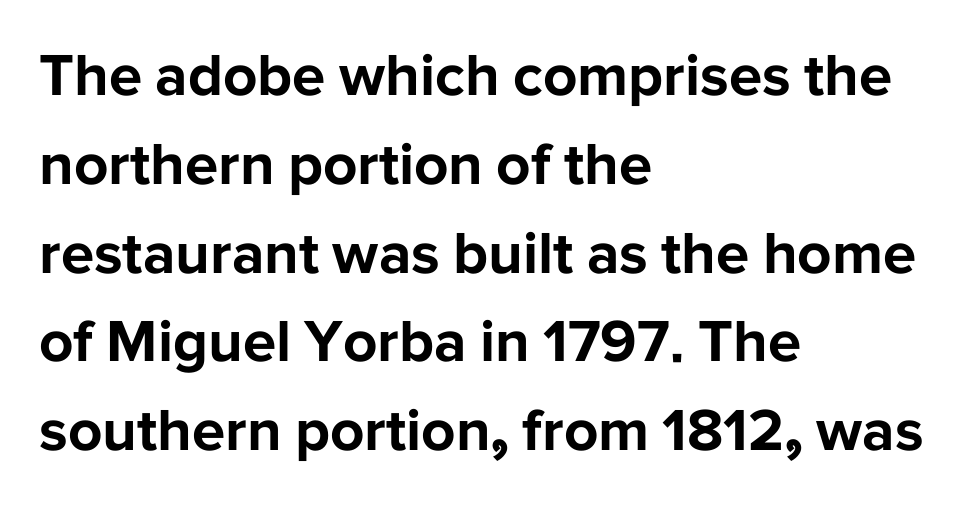
The image shows 60 px bold sans-serif type, upright; set left-aligned, normal line spacing (1.48x), normal letter spacing, not underlined; low stroke contrast and a medium x-height.
